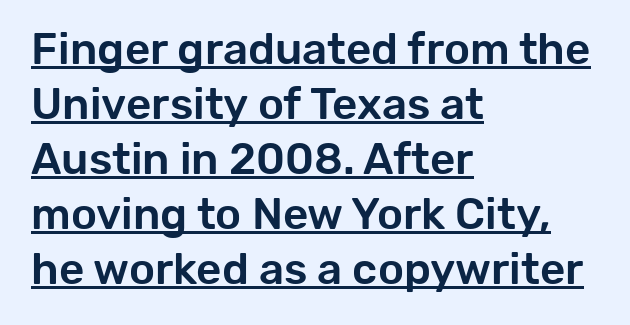
{"serif": "no", "italic": "no", "width": "normal", "stroke_contrast": "low", "x_height": "medium", "monospaced": "no", "underline": "yes", "align": "left", "line_spacing": "normal", "line_spacing_ratio": 1.25, "letter_spacing": "normal", "letter_spacing_em": 0.0, "glyph_px": 44}
